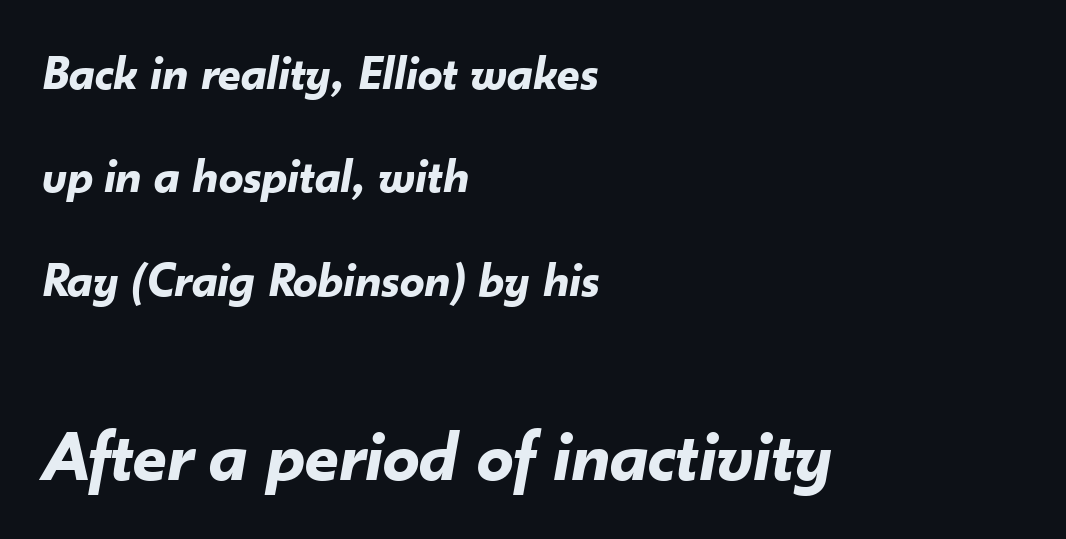
{"italic": "yes", "lean": "right", "slant_degrees": 10, "bold": "yes", "weight": "bold", "width": "normal", "stroke_contrast": "low", "x_height": "small", "monospaced": "no", "underline": "no", "align": "left", "line_spacing": "loose", "line_spacing_ratio": 2.11, "letter_spacing": "normal", "letter_spacing_em": 0.0, "larger_block": "second", "size_ratio": 1.49, "glyph_px": 73}
